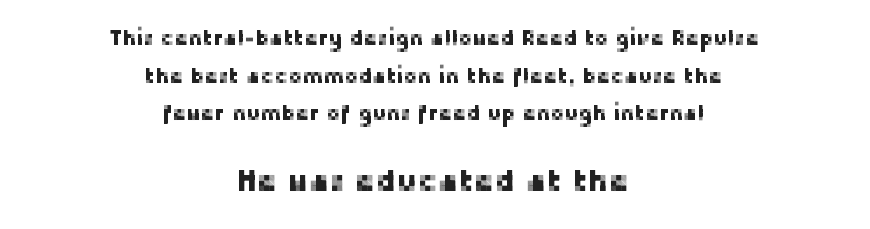
Q: Is the text italic (slanted)? A: No, it is upright.
Q: Is the typeface a serif or a sans-serif typeface? A: Sans-serif.
Q: Is the text underlined? A: No.
Q: How is the paragraph aligned? A: Centered.
Q: Is the spacing between letters normal or unusually wide? A: Normal.
Q: Which block of text is set in a larger size, the first (top) or the second (bottom)? A: The second (bottom) one.
Q: Width (condensed, normal, or wide)? A: Normal.
Q: Stroke contrast? A: Low.
Q: x-height? A: Medium.
Q: Monospaced? A: No.
